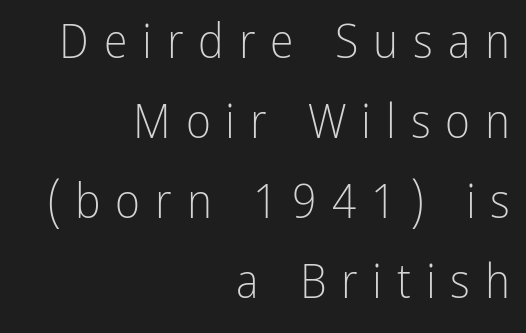
The image shows 48 px light, condensed sans-serif type, upright; set right-aligned, normal line spacing (1.67x), unusually wide letter spacing (+0.31 em), not underlined; low stroke contrast and a medium x-height.
